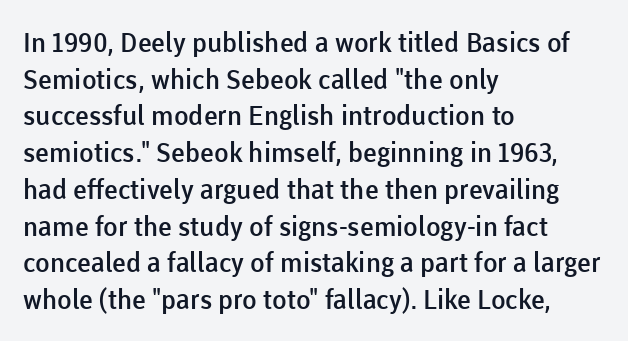
Q: Is the text bold? A: Semi-bold.
Q: Is the text italic (slanted)? A: No, it is upright.
Q: Is the text underlined? A: No.
Q: How is the paragraph aligned? A: Left-aligned.
Q: Is the spacing between letters normal or unusually wide? A: Normal.
Q: Is the spacing between lines tight, normal or loose? A: Normal.
